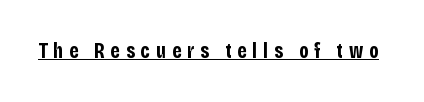
In terms of weight, the rendering is a true, heavy bold. Is there an underline? Yes — a line sits under the letters. Compared with typical body copy, the letter spacing here is much looser. Every character sits straight up, as roman type does.
